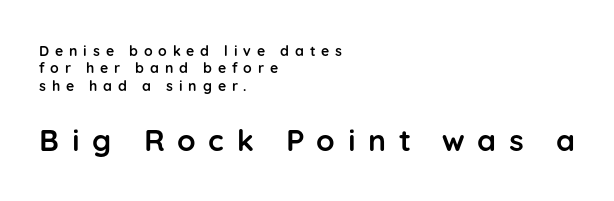
Q: Is the text bold? A: Yes.
Q: Is the text italic (slanted)? A: No, it is upright.
Q: Is the typeface a serif or a sans-serif typeface? A: Sans-serif.
Q: Is the text underlined? A: No.
Q: How is the paragraph aligned? A: Left-aligned.
Q: Is the spacing between letters normal or unusually wide? A: Unusually wide.
Q: Is the spacing between lines tight, normal or loose? A: Normal.
Q: Which block of text is set in a larger size, the first (top) or the second (bottom)? A: The second (bottom) one.
Q: Width (condensed, normal, or wide)? A: Normal.
Q: Stroke contrast? A: Low.
Q: x-height? A: Medium.
Q: Monospaced? A: No.
